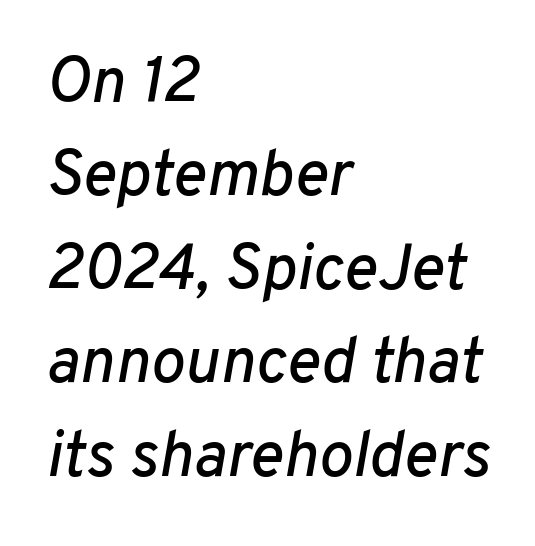
Q: Is the text italic (slanted)? A: Yes, it leans right by about 10 degrees.
Q: Is the text underlined? A: No.
Q: How is the paragraph aligned? A: Left-aligned.
Q: Is the spacing between letters normal or unusually wide? A: Normal.
Q: Is the spacing between lines tight, normal or loose? A: Normal.
Q: Width (condensed, normal, or wide)? A: Normal.
Q: Stroke contrast? A: Low.
Q: x-height? A: Medium.
Q: Monospaced? A: No.
